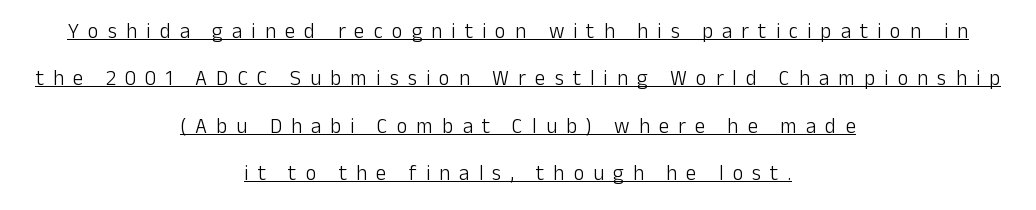
Rows of type keep a wide berth in the vertical direction. The cut favours lightness, reaching ordinary text weight at its darkest. Check the space under the baseline: a stroke is drawn there. This sample is center-justified, so both line endings float freely. Caption: expanded tracking, letters set apart. Ordinary non-slanted type is in use.
